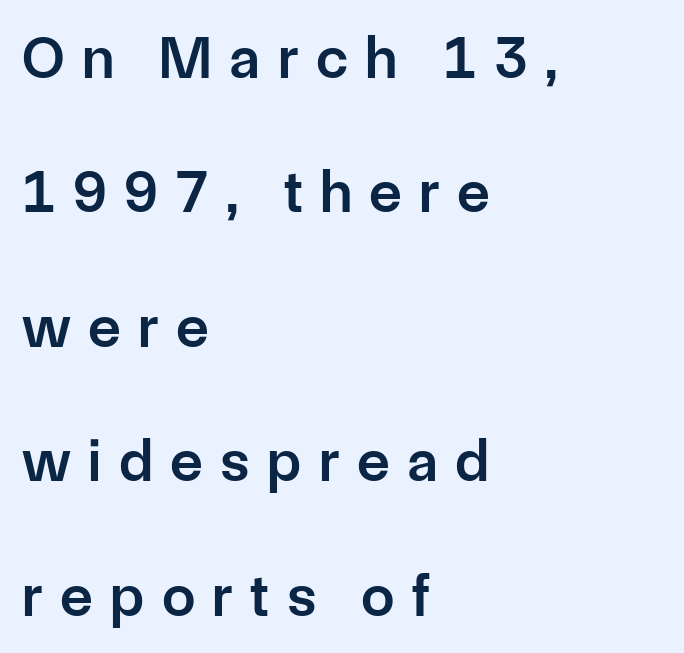
The image shows 60 px semibold sans-serif type, upright; set left-aligned, loose line spacing (2.24x), unusually wide letter spacing (+0.29 em), not underlined; low stroke contrast and a medium x-height.
